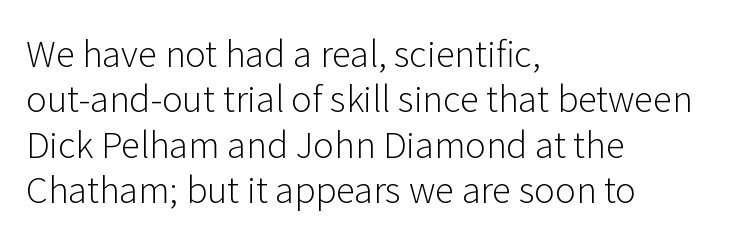
{"serif": "no", "italic": "no", "bold": "no", "weight": "light", "width": "normal", "stroke_contrast": "low", "x_height": "medium", "monospaced": "no", "underline": "no", "align": "left", "line_spacing": "normal", "line_spacing_ratio": 1.3, "letter_spacing": "normal", "letter_spacing_em": 0.0, "glyph_px": 35}
